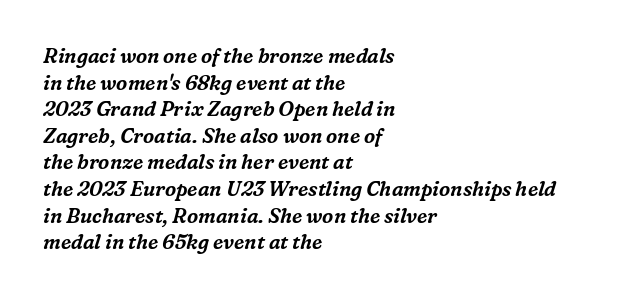
Q: Is the text italic (slanted)? A: Yes, it leans right by about 16 degrees.
Q: Is the text underlined? A: No.
Q: How is the paragraph aligned? A: Left-aligned.
Q: Is the spacing between letters normal or unusually wide? A: Normal.
Q: Is the spacing between lines tight, normal or loose? A: Normal.
